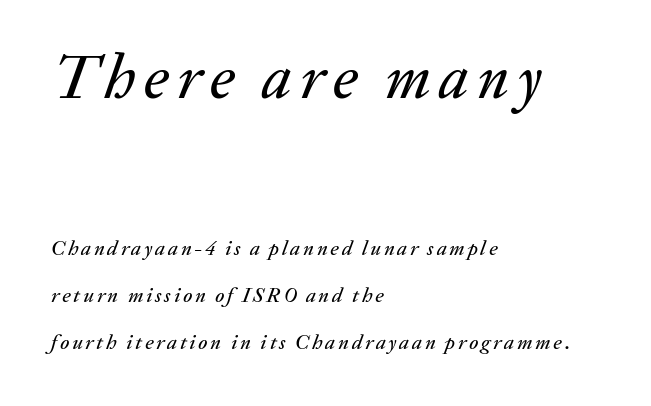
Q: Is the text italic (slanted)? A: Yes, it leans right by about 20 degrees.
Q: Is the text underlined? A: No.
Q: How is the paragraph aligned? A: Left-aligned.
Q: Is the spacing between lines tight, normal or loose? A: Loose.
Q: Which block of text is set in a larger size, the first (top) or the second (bottom)? A: The first (top) one.
Q: Width (condensed, normal, or wide)? A: Normal.
Q: Stroke contrast? A: Medium.
Q: x-height? A: Medium.
Q: Monospaced? A: No.
